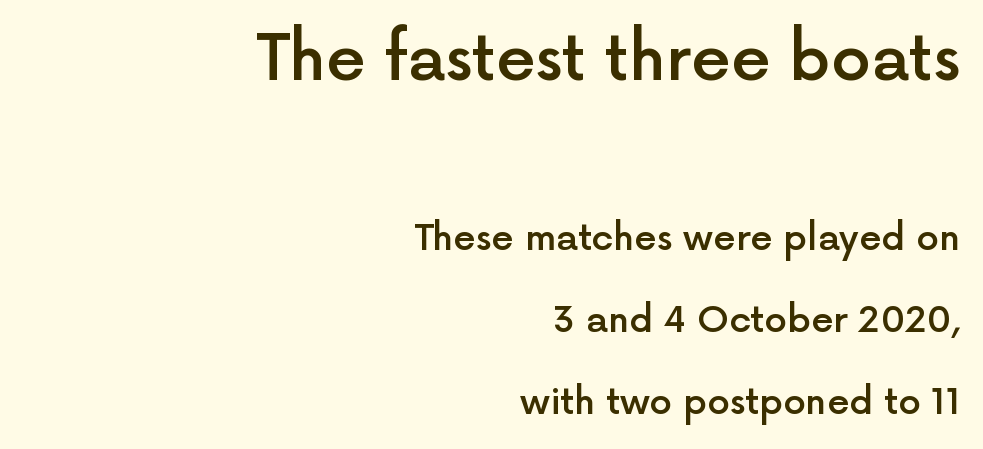
{"serif": "no", "italic": "no", "bold": "semi", "weight": "semibold", "width": "normal", "x_height": "medium", "monospaced": "no", "underline": "no", "align": "right", "line_spacing": "loose", "line_spacing_ratio": 2.28, "letter_spacing": "normal", "letter_spacing_em": 0.0, "larger_block": "first", "size_ratio": 1.75, "glyph_px": 63}
